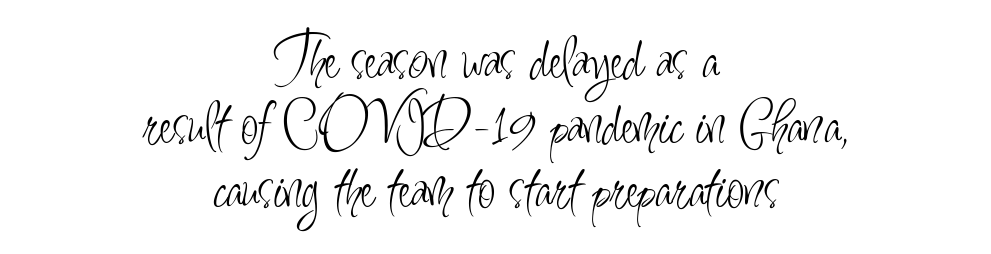
Think of a printed novel: that variable character pitch is what you see here. No chunkiness to these letters — they're not bold. Letterform terminals end flat and unadorned throughout the passage. This rendering features lettering with no underline.
